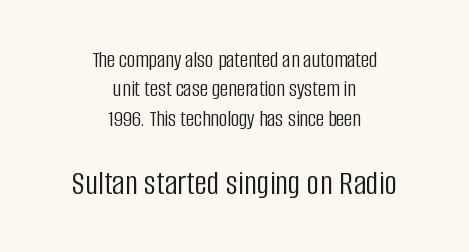
Each letter's strokes conclude bluntly, with no projecting serifs. Posture: upright roman. No heavy texture on the line: the type isn't bold. Glance below the letters and you will spot only blank space. Regarding leading, the lines here are spaced in the standard way. Do the characters align in a grid? No, the font is proportional.
